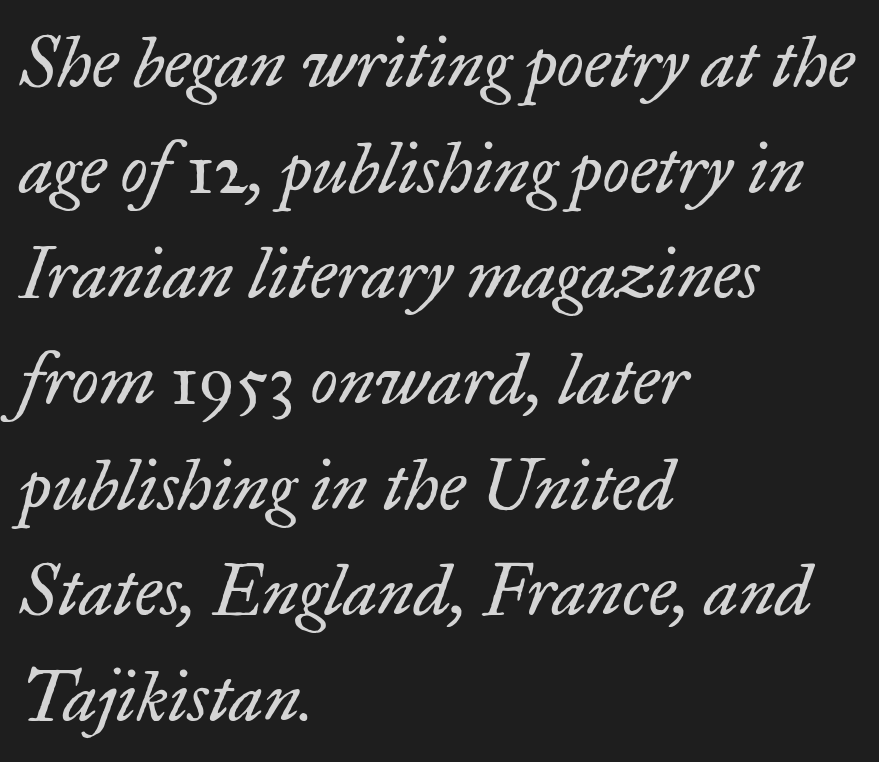
{"serif": "yes", "italic": "yes", "lean": "right", "slant_degrees": 17, "bold": "no", "weight": "regular", "width": "normal", "stroke_contrast": "low", "x_height": "small", "monospaced": "no", "underline": "no", "align": "left", "line_spacing": "normal", "line_spacing_ratio": 1.51, "letter_spacing": "normal", "letter_spacing_em": 0.0, "glyph_px": 70}
